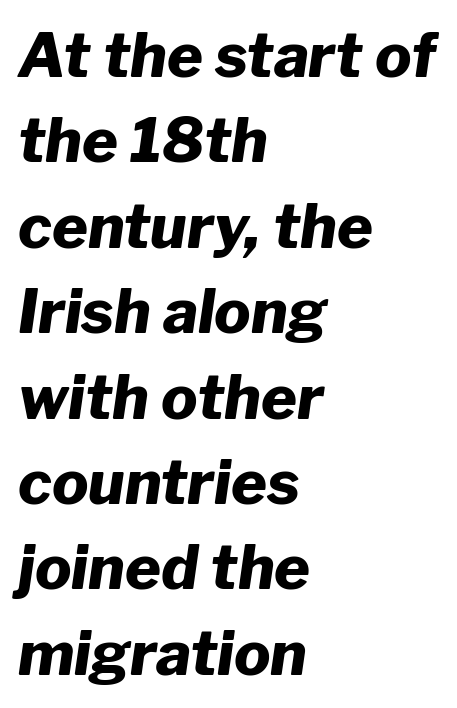
Tracking value appears to be zero — textbook default spacing. What's the leading like? Ordinary, nothing unusual. The passage is arranged the way most books set body copy — flush left. Is the type bold? Yes — the strokes are clearly thick and heavy. Lines of text with bare space underneath.
